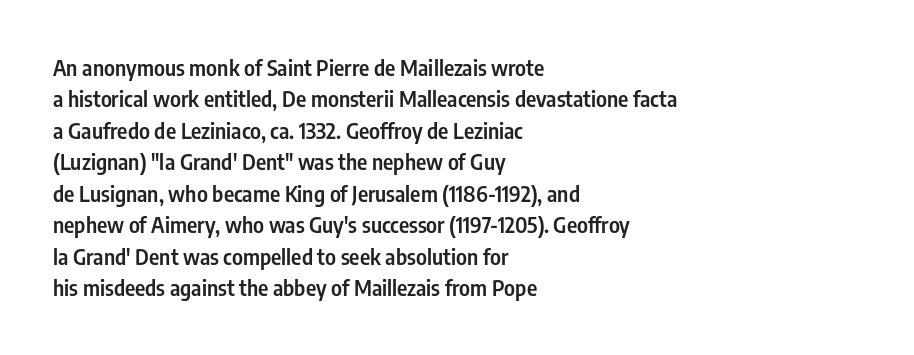
{"italic": "no", "bold": "semi", "underline": "no", "align": "left", "line_spacing": "normal", "line_spacing_ratio": 1.43, "letter_spacing": "normal", "letter_spacing_em": 0.0, "glyph_px": 22}
